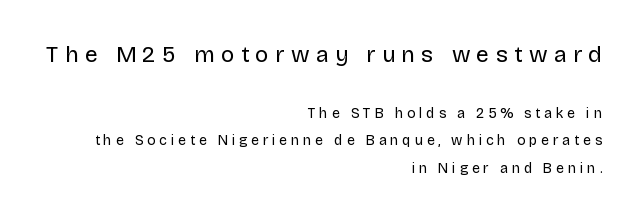
The image shows 23 px text type, upright; set right-aligned, loose line spacing (1.97x), unusually wide letter spacing (+0.27 em), not underlined; the first (top) block is 1.64x larger.
